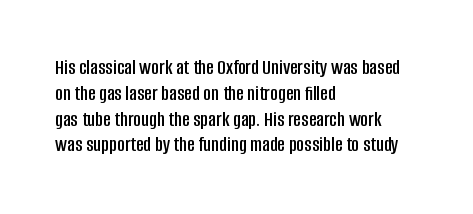
Q: Is the text italic (slanted)? A: No, it is upright.
Q: Is the text underlined? A: No.
Q: How is the paragraph aligned? A: Left-aligned.
Q: Is the spacing between letters normal or unusually wide? A: Normal.
